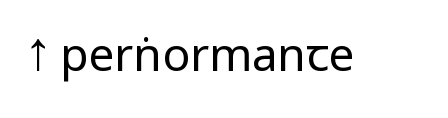
{"serif": "no", "italic": "no", "bold": "no", "weight": "regular", "width": "condensed", "stroke_contrast": "low", "underline": "no", "letter_spacing": "normal", "letter_spacing_em": 0.0, "glyph_px": 46}
